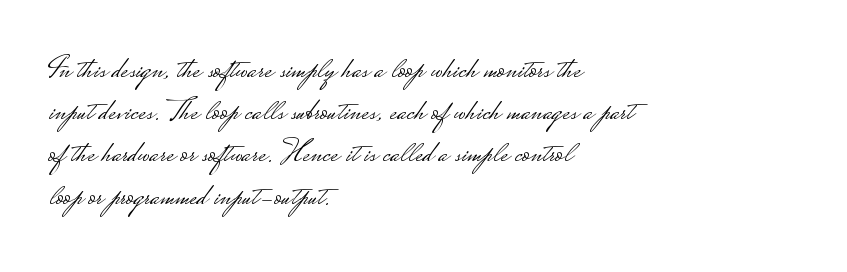
The image shows 32 px light, wide sans-serif type; set left-aligned, normal line spacing (1.32x), normal letter spacing, not underlined; low stroke contrast.
